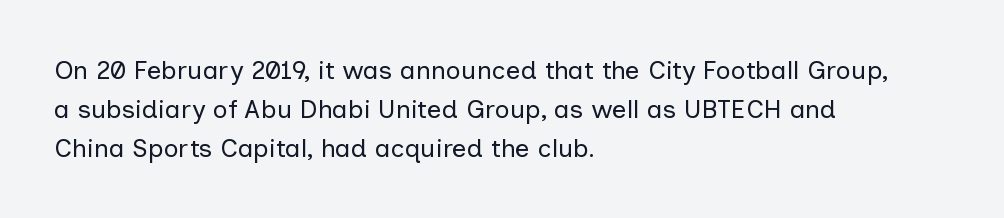
{"italic": "no", "bold": "no", "underline": "no", "align": "left", "line_spacing": "normal", "line_spacing_ratio": 1.5, "letter_spacing": "normal", "letter_spacing_em": 0.0, "glyph_px": 26}
